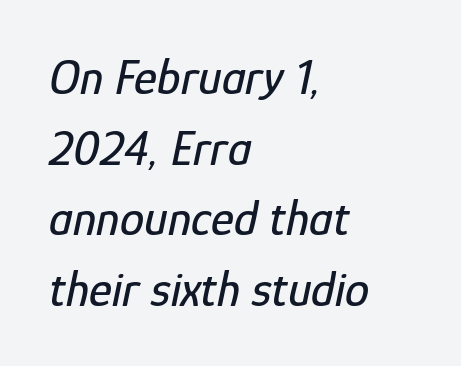
The image shows 49 px condensed type, italic (leaning right); set left-aligned, normal line spacing (1.44x), normal letter spacing, not underlined; low stroke contrast and a medium x-height.
